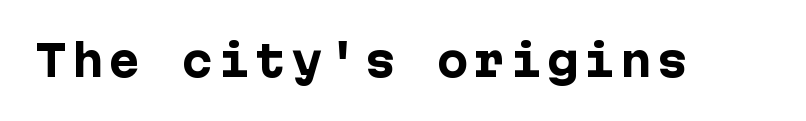
Q: Is the text bold? A: Yes.
Q: Is the text italic (slanted)? A: No, it is upright.
Q: Is the typeface a serif or a sans-serif typeface? A: Sans-serif.
Q: Is the text underlined? A: No.
Q: Width (condensed, normal, or wide)? A: Normal.
Q: Stroke contrast? A: Low.
Q: x-height? A: Medium.
